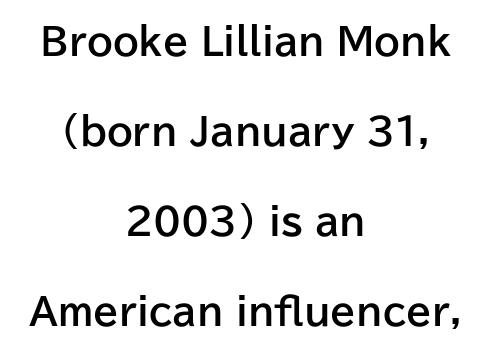
The image shows 37 px bold sans-serif type, upright; set centered, loose line spacing (2.43x), normal letter spacing, not underlined; low stroke contrast and a medium x-height.
